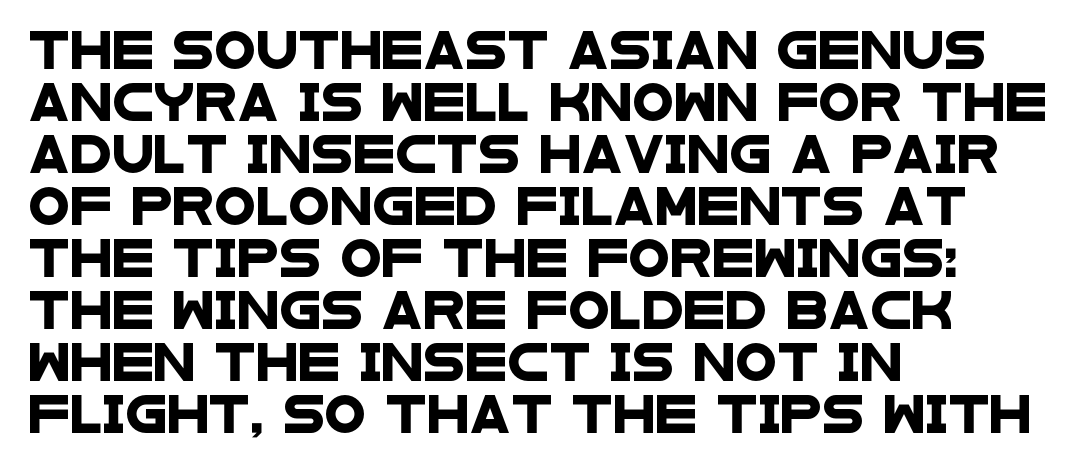
{"serif": "no", "width": "wide", "stroke_contrast": "low", "x_height": "large", "monospaced": "no", "underline": "no", "align": "left", "line_spacing": "normal", "line_spacing_ratio": 1.37, "letter_spacing": "normal", "letter_spacing_em": 0.0, "glyph_px": 38}
